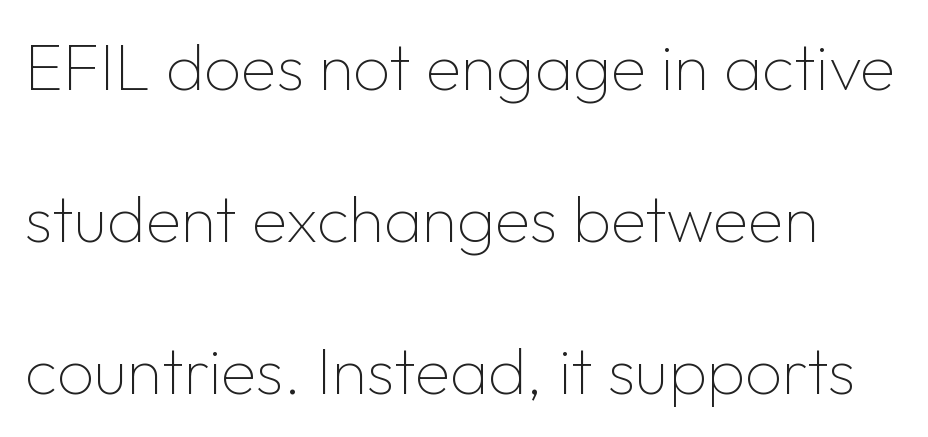
{"serif": "no", "italic": "no", "bold": "no", "weight": "thin", "width": "normal", "stroke_contrast": "low", "x_height": "medium", "monospaced": "no", "underline": "no", "line_spacing": "loose", "line_spacing_ratio": 2.34, "letter_spacing": "normal", "letter_spacing_em": 0.0, "glyph_px": 65}
